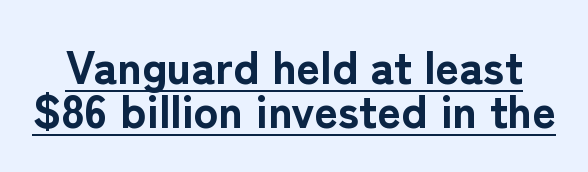
The image shows 46 px bold sans-serif type, upright; set tight line spacing (0.95x), normal letter spacing, underlined; low stroke contrast and a medium x-height.
